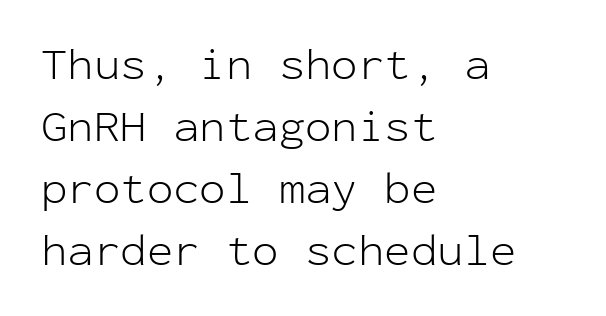
{"serif": "no", "italic": "no", "bold": "no", "weight": "light", "width": "normal", "stroke_contrast": "low", "x_height": "medium", "monospaced": "yes", "underline": "no", "align": "left", "line_spacing": "normal", "line_spacing_ratio": 1.41, "letter_spacing": "normal", "letter_spacing_em": 0.0, "glyph_px": 44}
